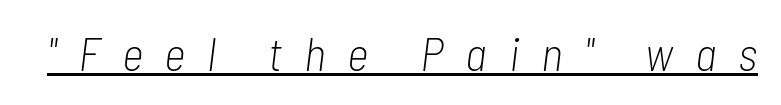
The image shows 47 px light, condensed type, italic (leaning right); set unusually wide letter spacing (+0.46 em), underlined; low stroke contrast and a medium x-height.
